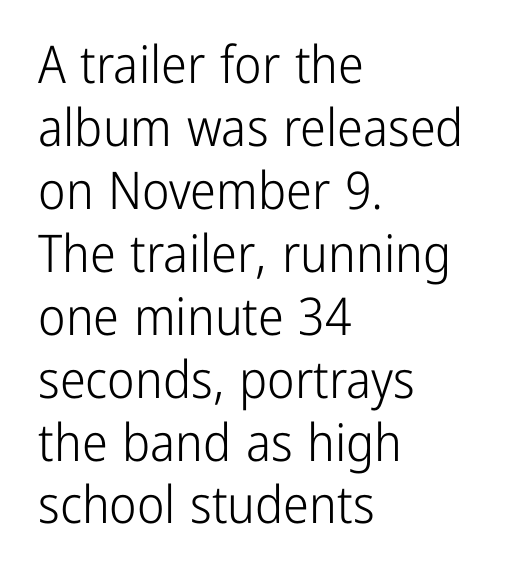
{"serif": "no", "italic": "no", "bold": "no", "weight": "light", "width": "condensed", "stroke_contrast": "low", "x_height": "medium", "monospaced": "no", "underline": "no", "align": "left", "line_spacing_ratio": 1.21, "letter_spacing": "normal", "letter_spacing_em": 0.0, "glyph_px": 52}
